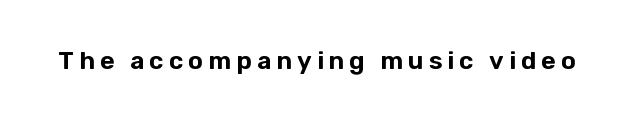
The glyphs are unaccompanied by any horizontal stroke below them. The line texture is sparse and dotted thanks to wide tracking. Every stem runs plumb, perpendicular to the baseline.
